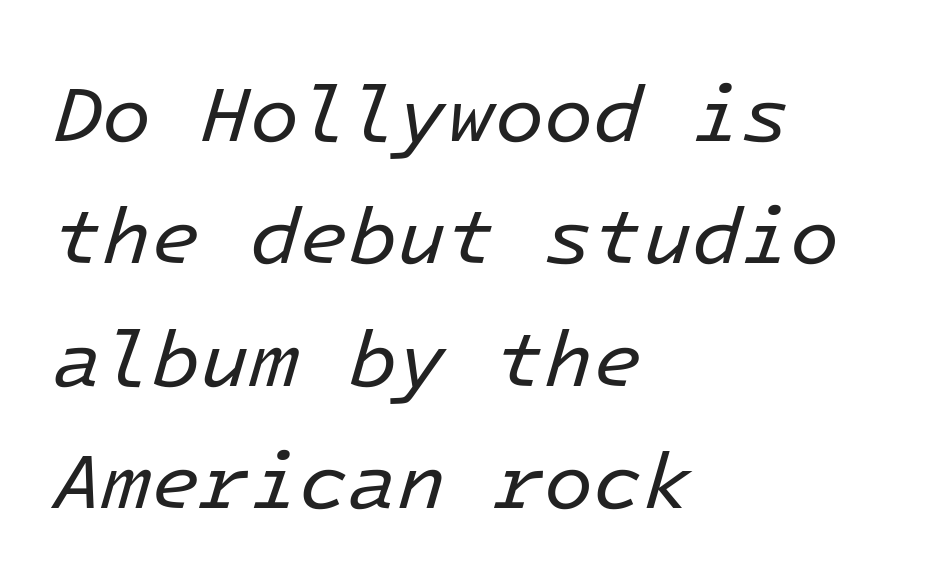
Teacher's note: observe the even left margin — that is flush-left alignment. These lines are rendered in a fixed-pitch font. Descender tails drop into unmarked territory. The passage shown stacks its lines at a standard gap.
